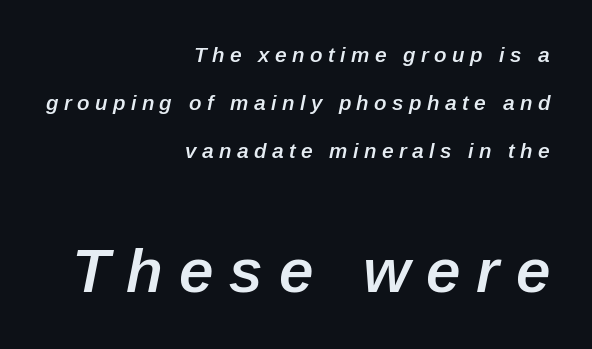
The image shows 62 px semibold type, italic (leaning right); set right-aligned, loose line spacing (2.28x), unusually wide letter spacing (+0.26 em), not underlined; the second (bottom) block is 2.95x larger; low stroke contrast and a medium x-height.
